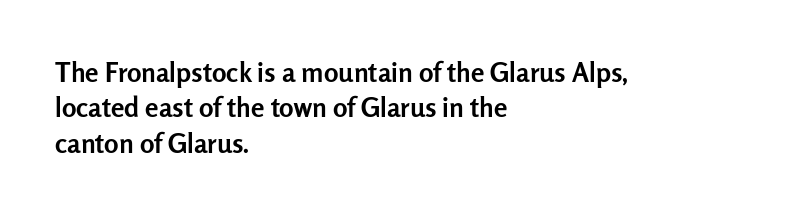
The image shows 27 px bold type, upright; set left-aligned, normal line spacing (1.31x), normal letter spacing, not underlined.
